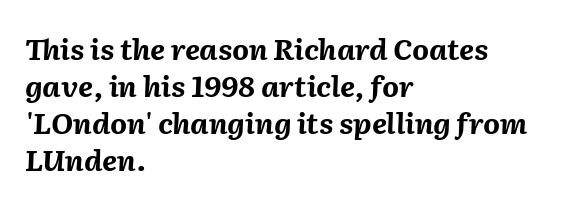
Q: Is the text bold? A: Yes.
Q: Is the text italic (slanted)? A: Yes, it leans right by about 2 degrees.
Q: Is the text underlined? A: No.
Q: How is the paragraph aligned? A: Left-aligned.
Q: Is the spacing between letters normal or unusually wide? A: Normal.
Q: Is the spacing between lines tight, normal or loose? A: Normal.
Q: Width (condensed, normal, or wide)? A: Normal.
Q: Stroke contrast? A: Medium.
Q: x-height? A: Medium.
Q: Monospaced? A: No.
